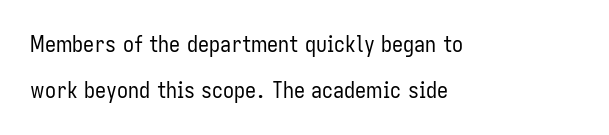
Line spacing here is loose. Quick note: not italic, upright. Anything drawn beneath the words? Only blank space. Bold? No — there's no thickening of the strokes.
